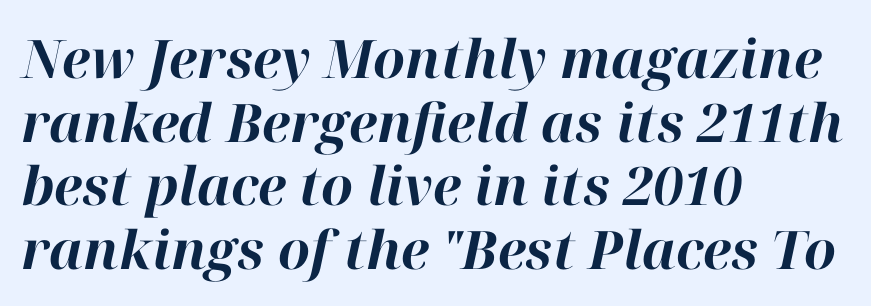
The image shows 53 px bold type, italic (leaning right); set left-aligned, line spacing 1.2x, normal letter spacing, not underlined; high stroke contrast and a medium x-height.
